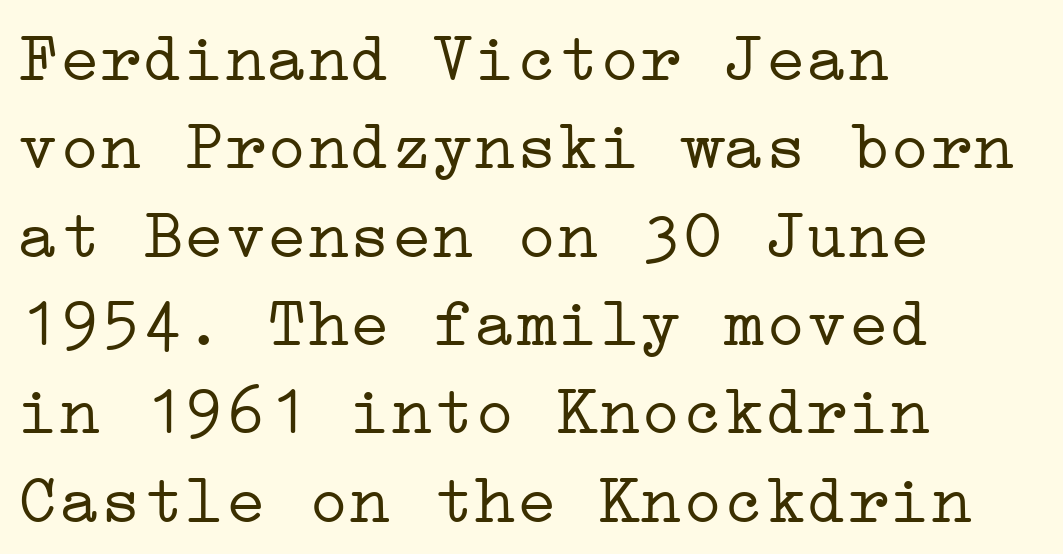
Unbolded letterforms with no extra heft. Honestly, the row spacing looks completely unremarkable. Letter spacing: default. Reading down the block, your eye returns to a fixed left position each line.
